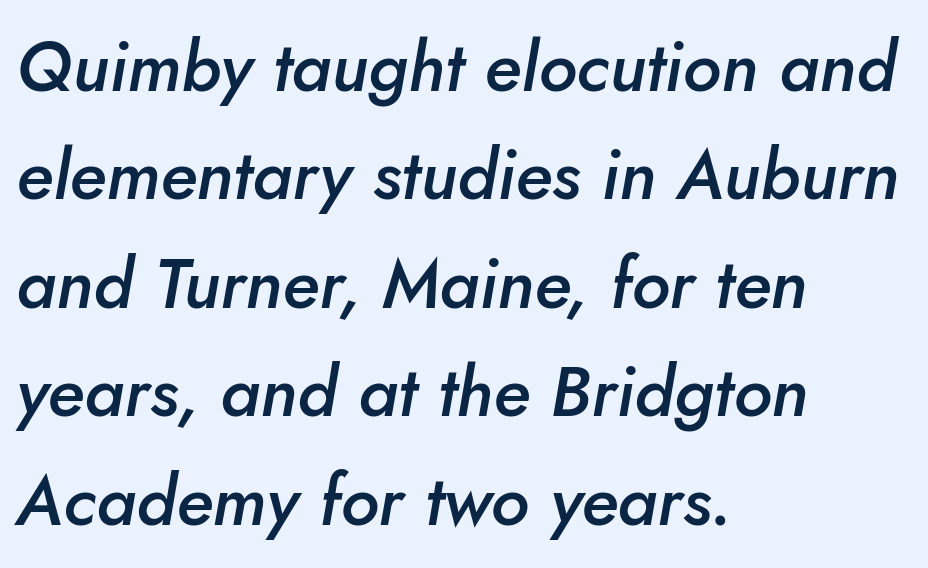
{"italic": "yes", "lean": "right", "slant_degrees": 10, "bold": "semi", "weight": "semibold", "width": "normal", "stroke_contrast": "low", "x_height": "small", "monospaced": "no", "underline": "no", "align": "left", "line_spacing": "normal", "line_spacing_ratio": 1.55, "letter_spacing": "normal", "letter_spacing_em": 0.0, "glyph_px": 70}
